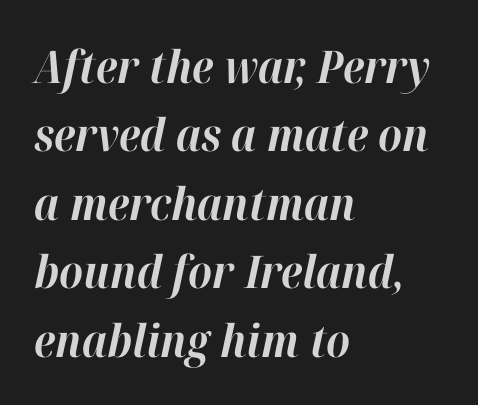
This sample has the flowing, uneven cadence of proportional lettering. This rendering features lettering with no underline. Emphasis-style slanted type is in use. What stands out about the letter spacing? Nothing — it is the standard amount. What weight is shown? A full bold with thick strokes.
